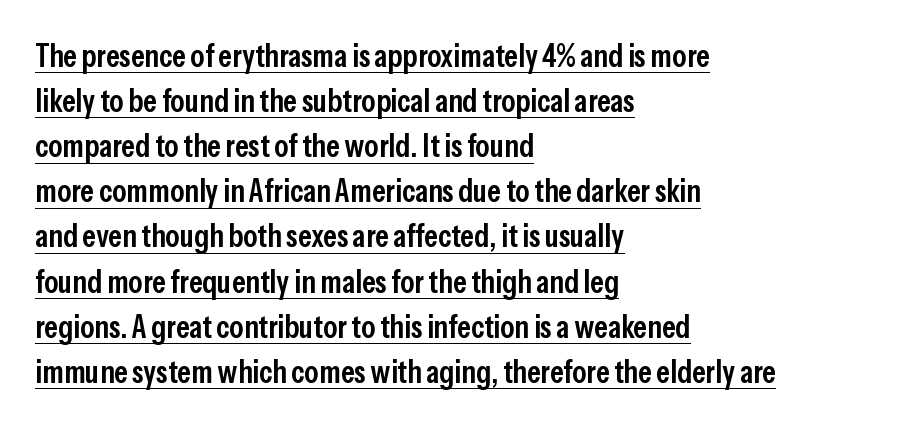
Spacing verdict: proportional, widths tailored to each character. I'd call this a sans setting — the letters go barefoot. One glance says typical: line gaps are just what's usual. In designer terms, the underline attribute is active on this setting. In terms of letterspacing, this is plain default setting. If you drew a line through each stem, it would be perfectly vertical.
